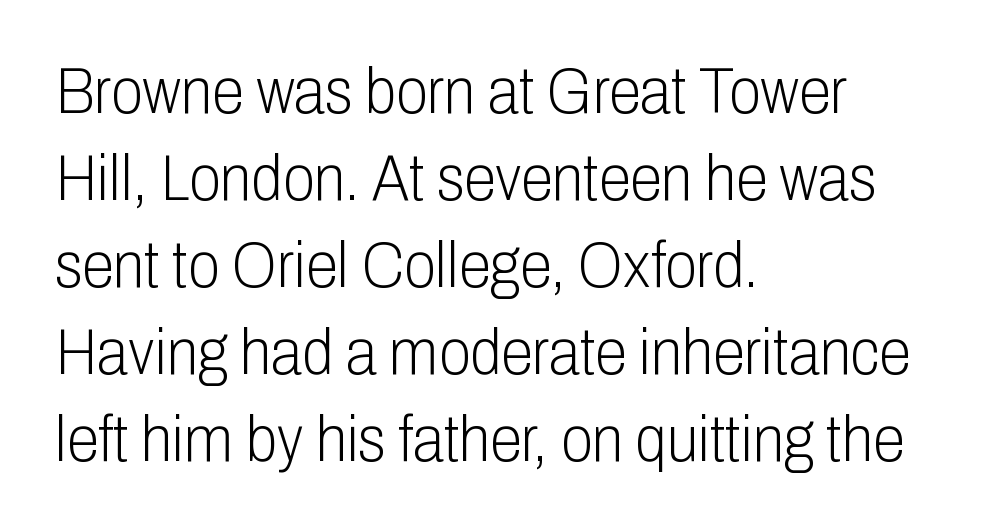
Q: Is the text bold? A: No.
Q: Is the text italic (slanted)? A: No, it is upright.
Q: Is the typeface a serif or a sans-serif typeface? A: Sans-serif.
Q: Is the text underlined? A: No.
Q: How is the paragraph aligned? A: Left-aligned.
Q: Is the spacing between letters normal or unusually wide? A: Normal.
Q: Is the spacing between lines tight, normal or loose? A: Normal.
Q: Width (condensed, normal, or wide)? A: Condensed.
Q: Stroke contrast? A: Low.
Q: x-height? A: Medium.
Q: Monospaced? A: No.
